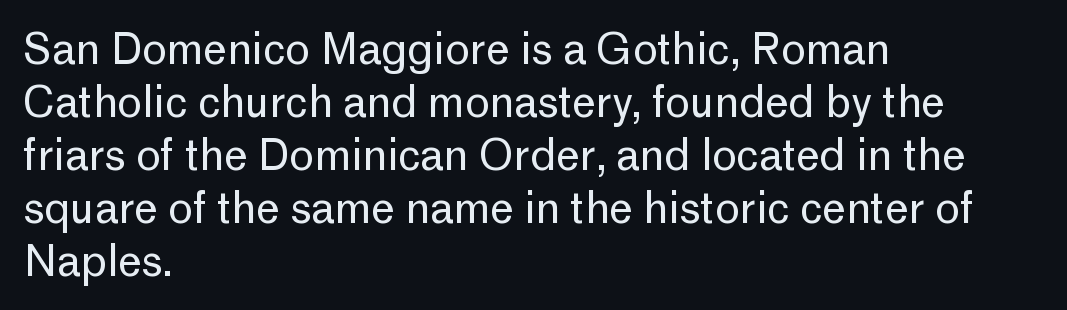
A typesetter would label this face a sans. Weight class: somewhere from thin through regular. Note the varied advance widths — an 'i' is clearly narrower than an 'm'. Vertical strokes here are truly vertical. Lines of text with bare space underneath.
